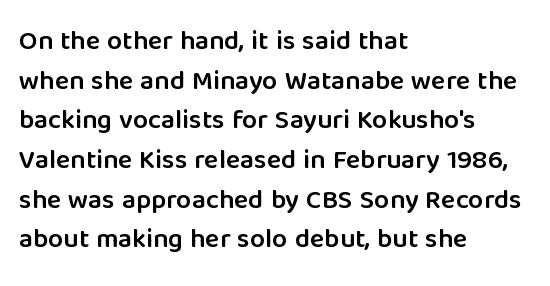
Q: Is the text bold? A: Semi-bold.
Q: Is the text italic (slanted)? A: No, it is upright.
Q: Is the text underlined? A: No.
Q: How is the paragraph aligned? A: Left-aligned.
Q: Is the spacing between letters normal or unusually wide? A: Normal.
Q: Is the spacing between lines tight, normal or loose? A: Normal.
